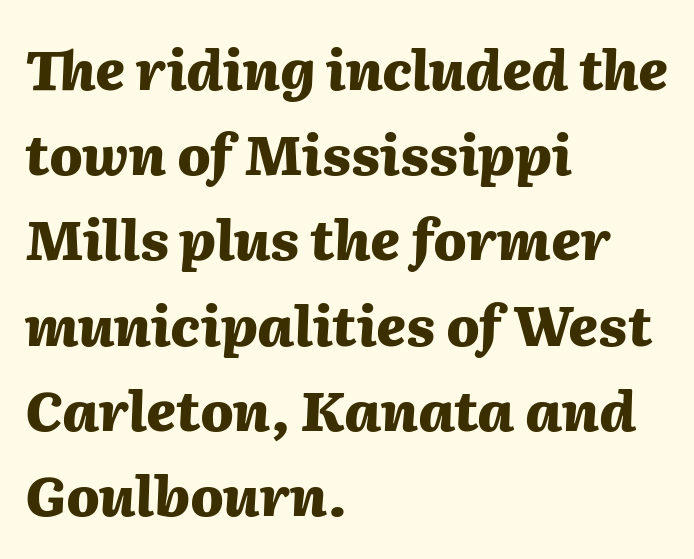
Do the characters align in a grid? No, the font is proportional. On the weight axis this lands at bold, roughly 700. No word sits above an underline. Would a proofreader flag this as italicized? Yes. The horizontal fit of the characters is conventional and even.
